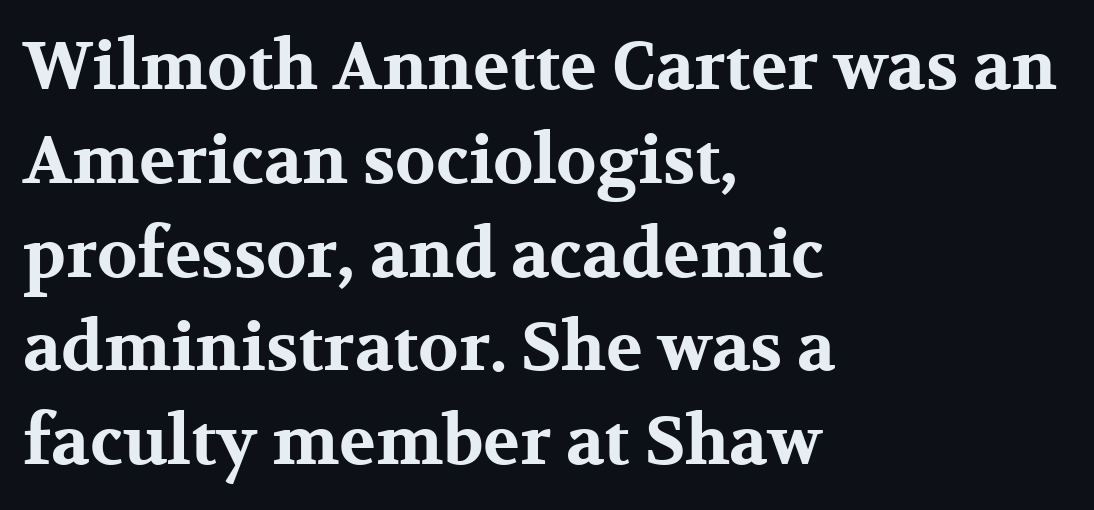
Q: Is the text bold? A: Yes.
Q: Is the text italic (slanted)? A: No, it is upright.
Q: Is the typeface a serif or a sans-serif typeface? A: Serif.
Q: Is the text underlined? A: No.
Q: How is the paragraph aligned? A: Left-aligned.
Q: Is the spacing between letters normal or unusually wide? A: Normal.
Q: Is the spacing between lines tight, normal or loose? A: Normal.
Q: Width (condensed, normal, or wide)? A: Wide.
Q: Stroke contrast? A: Medium.
Q: x-height? A: Medium.
Q: Monospaced? A: No.
